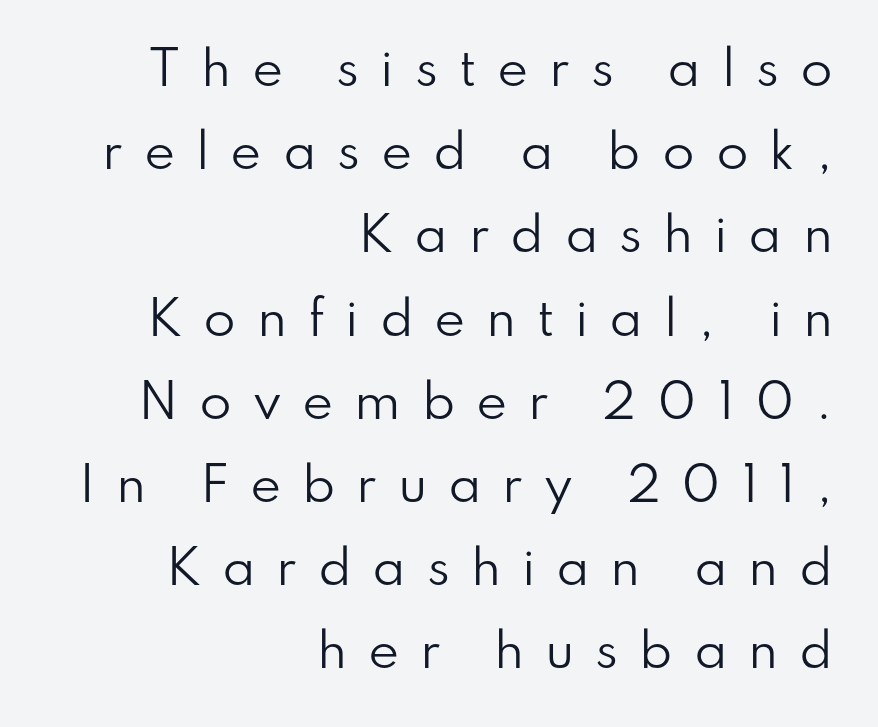
The image shows 47 px regular-weight sans-serif type, upright; set right-aligned, line spacing 1.77x, unusually wide letter spacing (+0.44 em), not underlined; low stroke contrast and a small x-height.
